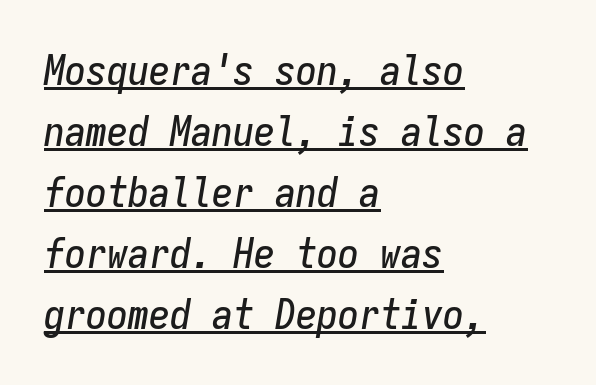
Q: Is the text italic (slanted)? A: Yes, it leans right by about 9 degrees.
Q: Is the text underlined? A: Yes.
Q: How is the paragraph aligned? A: Left-aligned.
Q: Is the spacing between letters normal or unusually wide? A: Normal.
Q: Is the spacing between lines tight, normal or loose? A: Normal.
Q: Width (condensed, normal, or wide)? A: Condensed.
Q: Stroke contrast? A: Low.
Q: x-height? A: Medium.
Q: Monospaced? A: Yes.
